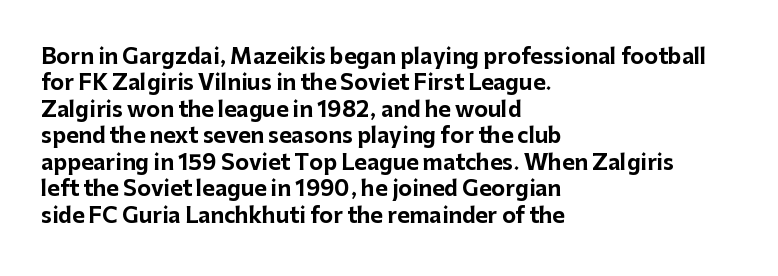
The image shows 21 px bold type, upright; set left-aligned, normal line spacing (1.26x), normal letter spacing, not underlined.
